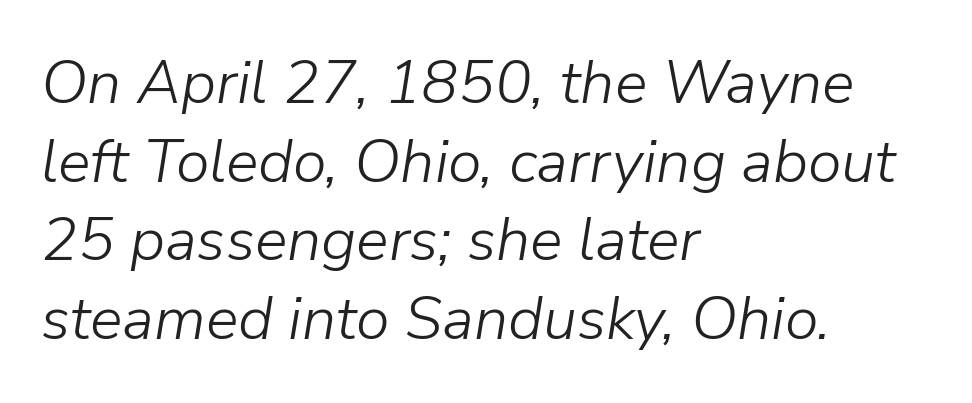
Caption: multi-line text, flush left, ragged right. Is this a fixed-width face? No — the glyphs have proportional, varying widths. The font sits on the lighter half of the weight spectrum, regular included. The space between consecutive lines is moderate.
